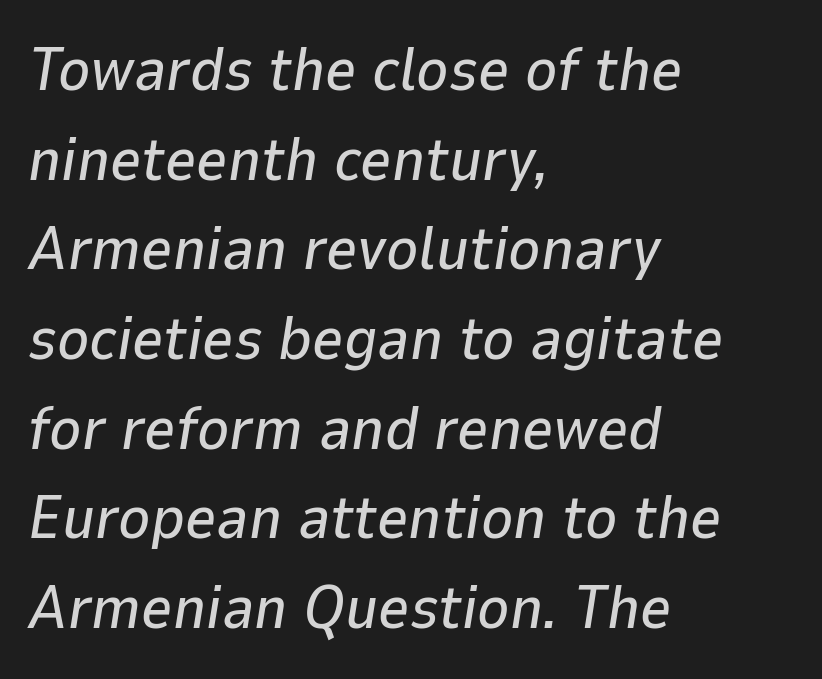
{"italic": "yes", "lean": "right", "slant_degrees": 9, "width": "normal", "stroke_contrast": "low", "x_height": "medium", "monospaced": "no", "underline": "no", "align": "left", "line_spacing": "normal", "line_spacing_ratio": 1.47, "letter_spacing": "normal", "letter_spacing_em": 0.0, "glyph_px": 61}
